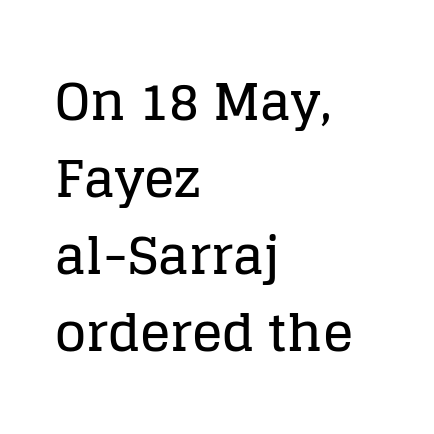
The image shows 51 px serif type, upright; set left-aligned, normal line spacing (1.51x), normal letter spacing, not underlined; low stroke contrast and a large x-height.
